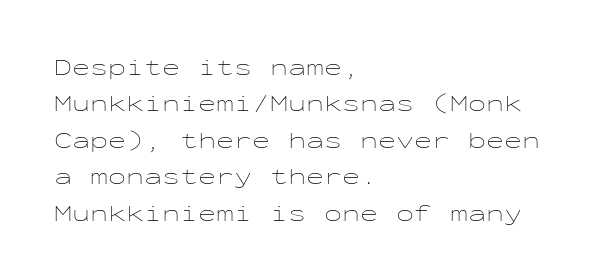
The image shows 24 px text type, upright; set left-aligned, normal line spacing (1.52x), normal letter spacing, not underlined.
